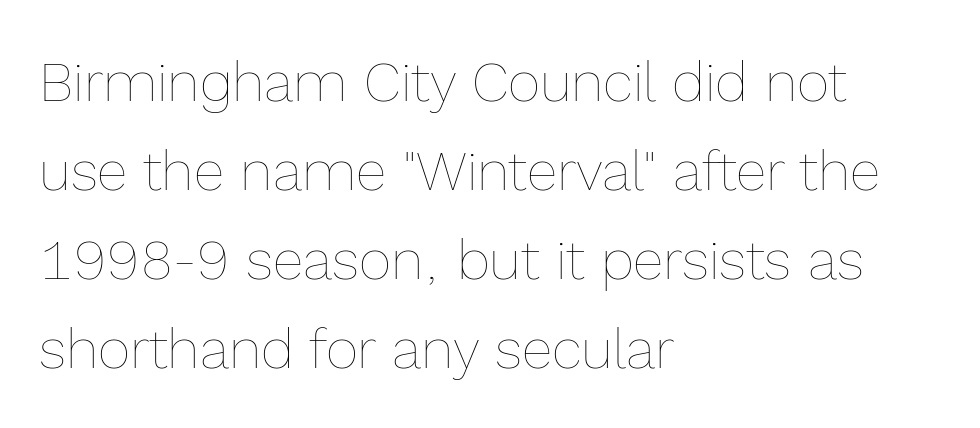
Q: Is the text bold? A: No.
Q: Is the text italic (slanted)? A: No, it is upright.
Q: Is the text underlined? A: No.
Q: How is the paragraph aligned? A: Left-aligned.
Q: Is the spacing between letters normal or unusually wide? A: Normal.
Q: Is the spacing between lines tight, normal or loose? A: Normal.
Q: Width (condensed, normal, or wide)? A: Normal.
Q: x-height? A: Medium.
Q: Monospaced? A: No.
